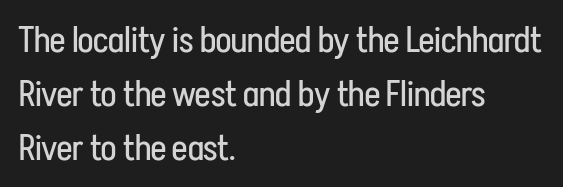
Q: Is the text bold? A: No.
Q: Is the text italic (slanted)? A: No, it is upright.
Q: Is the typeface a serif or a sans-serif typeface? A: Sans-serif.
Q: Is the text underlined? A: No.
Q: How is the paragraph aligned? A: Left-aligned.
Q: Is the spacing between letters normal or unusually wide? A: Normal.
Q: Is the spacing between lines tight, normal or loose? A: Normal.
Q: Width (condensed, normal, or wide)? A: Condensed.
Q: Stroke contrast? A: Low.
Q: x-height? A: Medium.
Q: Monospaced? A: No.
